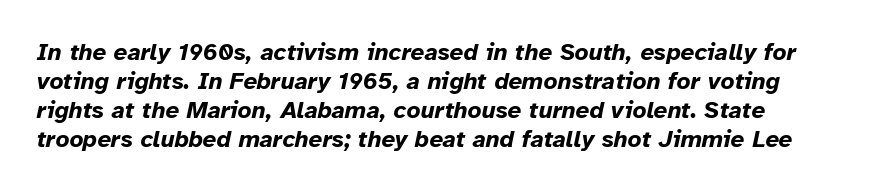
{"italic": "yes", "lean": "right", "slant_degrees": 12, "bold": "yes", "underline": "no", "line_spacing_ratio": 1.21, "letter_spacing": "normal", "letter_spacing_em": 0.0, "glyph_px": 24}
